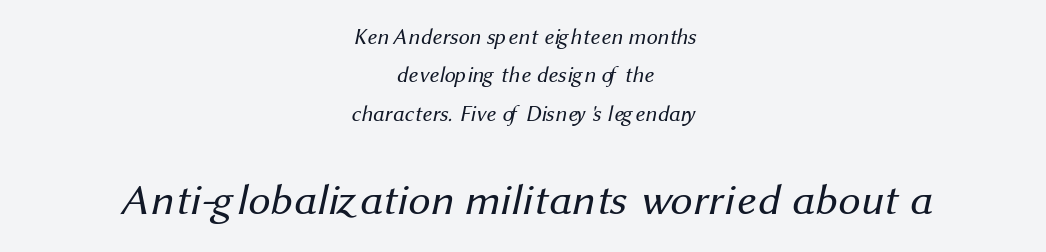
Q: Is the text bold? A: No.
Q: Is the typeface a serif or a sans-serif typeface? A: Sans-serif.
Q: Is the text underlined? A: No.
Q: How is the paragraph aligned? A: Centered.
Q: Is the spacing between letters normal or unusually wide? A: Normal.
Q: Which block of text is set in a larger size, the first (top) or the second (bottom)? A: The second (bottom) one.
Q: Width (condensed, normal, or wide)? A: Normal.
Q: Stroke contrast? A: Medium.
Q: x-height? A: Medium.
Q: Monospaced? A: No.
